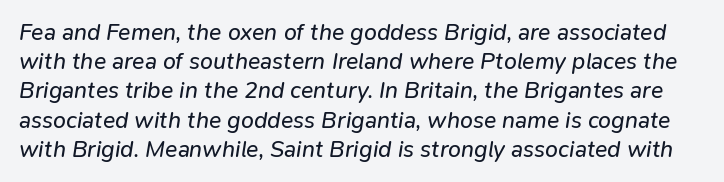
Q: Is the text bold? A: No.
Q: Is the text italic (slanted)? A: Yes, it leans right by about 9 degrees.
Q: Is the text underlined? A: No.
Q: Is the spacing between letters normal or unusually wide? A: Normal.
Q: Is the spacing between lines tight, normal or loose? A: Normal.
